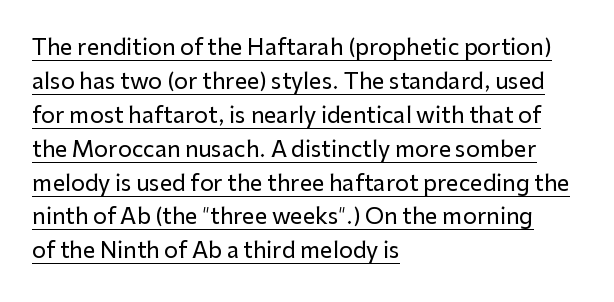
The image shows 22 px text type, upright; set left-aligned, normal line spacing (1.54x), normal letter spacing, underlined.
